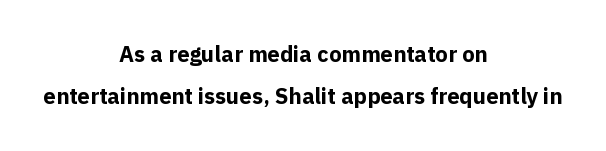
Q: Is the text bold? A: Yes.
Q: Is the text italic (slanted)? A: No, it is upright.
Q: Is the text underlined? A: No.
Q: How is the paragraph aligned? A: Centered.
Q: Is the spacing between letters normal or unusually wide? A: Normal.
Q: Is the spacing between lines tight, normal or loose? A: Loose.
